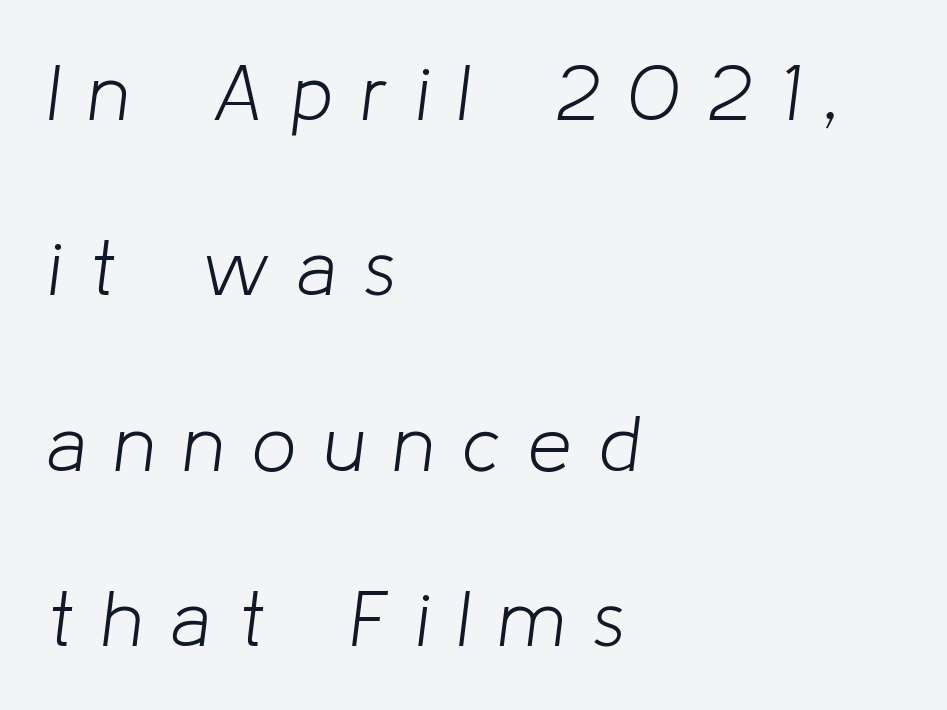
The image shows 78 px light type, italic (leaning right); set left-aligned, loose line spacing (2.25x), unusually wide letter spacing (+0.36 em), not underlined; low stroke contrast and a medium x-height.
